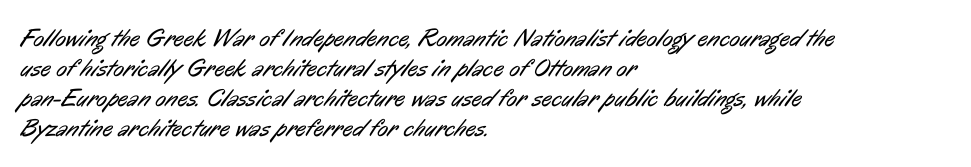
{"bold": "no", "underline": "no", "align": "left", "line_spacing_ratio": 1.2, "letter_spacing": "normal", "letter_spacing_em": 0.0, "glyph_px": 25}
